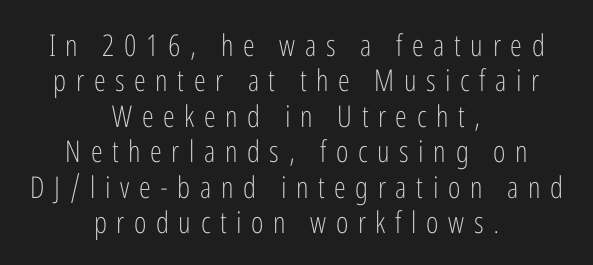
The image shows 30 px light, condensed sans-serif type, upright; set centered, line spacing 1.18x, unusually wide letter spacing (+0.32 em), not underlined; low stroke contrast and a medium x-height.
